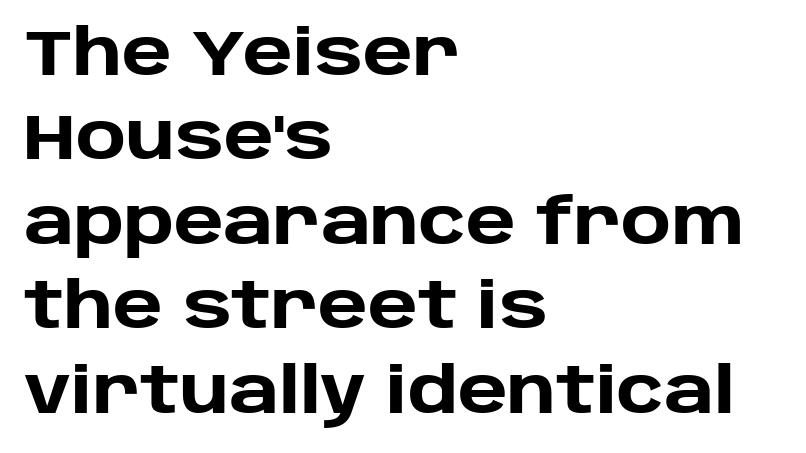
{"serif": "no", "italic": "no", "bold": "yes", "weight": "heavy", "width": "normal", "stroke_contrast": "low", "x_height": "large", "monospaced": "no", "underline": "no", "align": "left", "line_spacing": "normal", "line_spacing_ratio": 1.34, "letter_spacing": "normal", "letter_spacing_em": 0.0, "glyph_px": 63}
